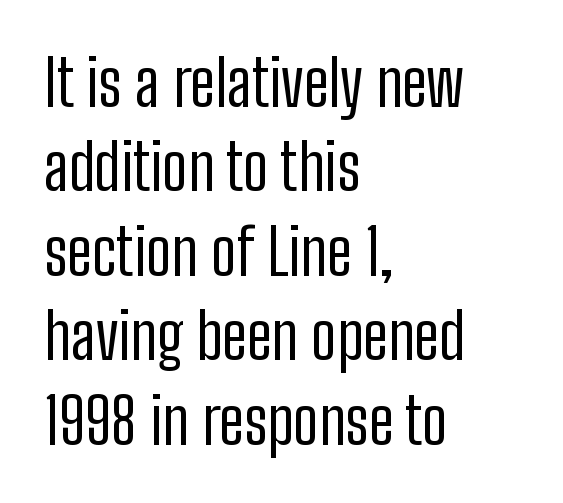
Q: Is the text bold? A: No.
Q: Is the text italic (slanted)? A: No, it is upright.
Q: Is the typeface a serif or a sans-serif typeface? A: Sans-serif.
Q: Is the text underlined? A: No.
Q: How is the paragraph aligned? A: Left-aligned.
Q: Is the spacing between letters normal or unusually wide? A: Normal.
Q: Is the spacing between lines tight, normal or loose? A: Normal.
Q: Width (condensed, normal, or wide)? A: Condensed.
Q: Stroke contrast? A: Low.
Q: x-height? A: Medium.
Q: Monospaced? A: No.
